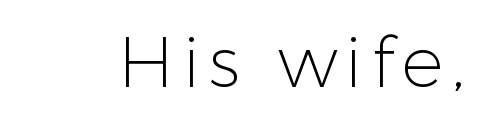
{"serif": "no", "italic": "no", "bold": "no", "weight": "light", "width": "normal", "stroke_contrast": "low", "x_height": "medium", "monospaced": "no", "underline": "no", "glyph_px": 71}
